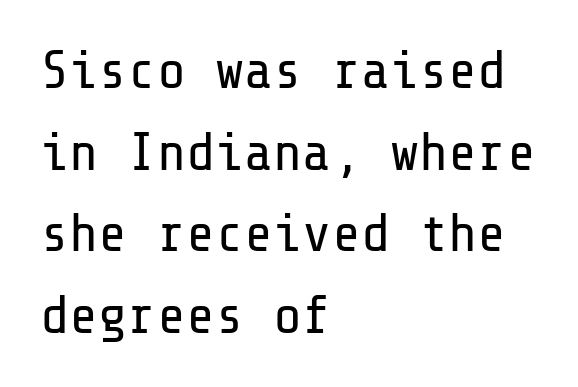
{"serif": "no", "italic": "no", "bold": "no", "weight": "regular", "width": "normal", "stroke_contrast": "low", "x_height": "medium", "underline": "no", "align": "left", "line_spacing": "normal", "line_spacing_ratio": 1.51, "letter_spacing": "normal", "letter_spacing_em": 0.0, "glyph_px": 54}
